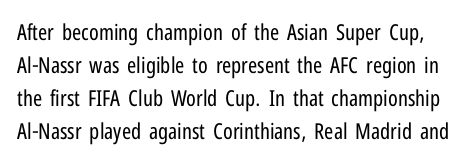
The image shows 22 px text type, upright; set normal line spacing (1.5x), normal letter spacing, not underlined.
